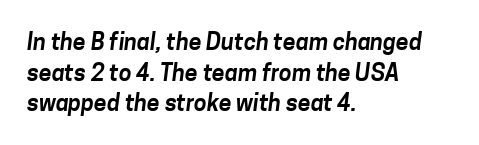
{"underline": "no", "align": "left", "line_spacing": "normal", "line_spacing_ratio": 1.33, "letter_spacing": "normal", "letter_spacing_em": 0.0, "glyph_px": 23}
